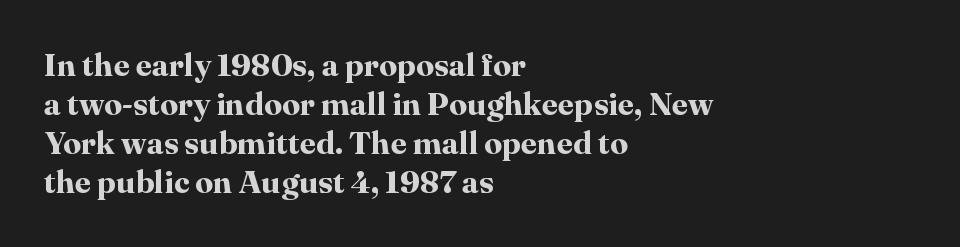
Q: Is the text bold? A: Yes.
Q: Is the text italic (slanted)? A: No, it is upright.
Q: Is the typeface a serif or a sans-serif typeface? A: Serif.
Q: Is the text underlined? A: No.
Q: How is the paragraph aligned? A: Left-aligned.
Q: Is the spacing between letters normal or unusually wide? A: Normal.
Q: Width (condensed, normal, or wide)? A: Normal.
Q: Stroke contrast? A: High.
Q: x-height? A: Medium.
Q: Monospaced? A: No.
